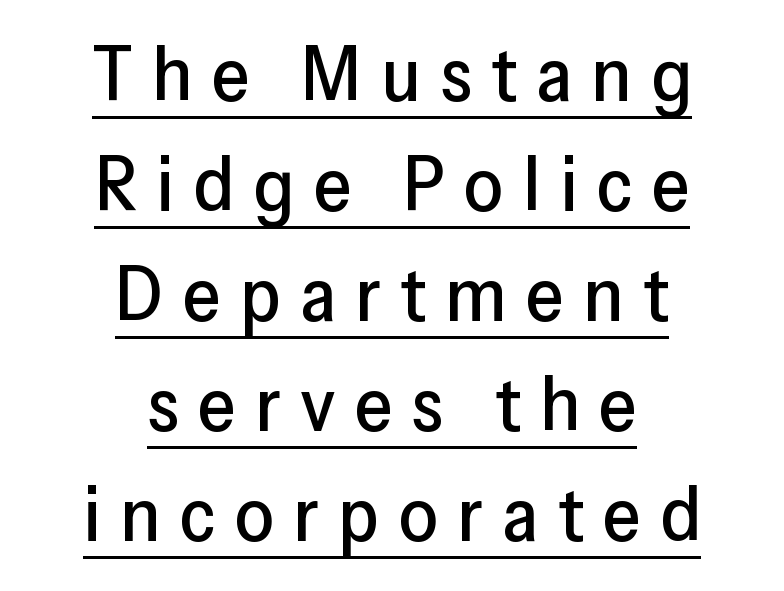
Q: Is the text italic (slanted)? A: No, it is upright.
Q: Is the typeface a serif or a sans-serif typeface? A: Sans-serif.
Q: Is the text underlined? A: Yes.
Q: How is the paragraph aligned? A: Centered.
Q: Is the spacing between letters normal or unusually wide? A: Unusually wide.
Q: Is the spacing between lines tight, normal or loose? A: Normal.
Q: Width (condensed, normal, or wide)? A: Normal.
Q: Stroke contrast? A: Low.
Q: x-height? A: Medium.
Q: Monospaced? A: No.
